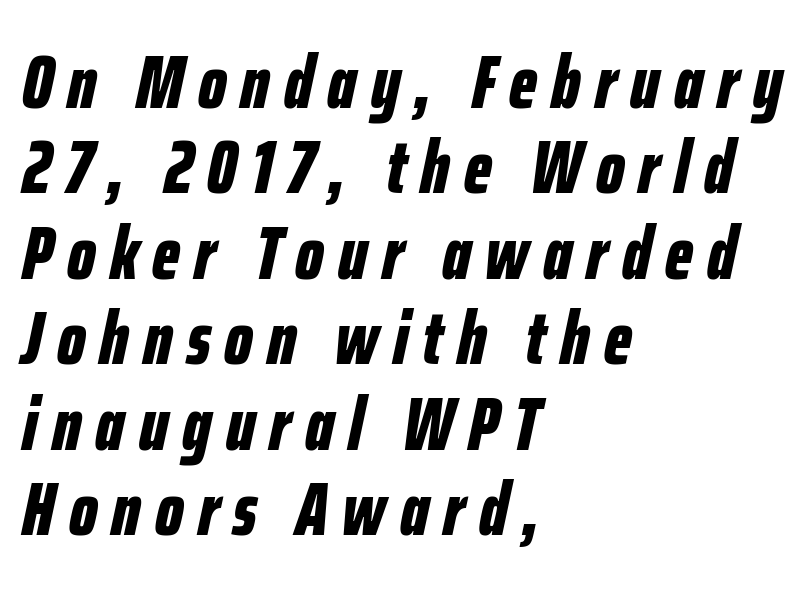
{"italic": "yes", "lean": "right", "slant_degrees": 12, "bold": "yes", "weight": "bold", "width": "condensed", "stroke_contrast": "low", "x_height": "medium", "monospaced": "no", "underline": "no", "align": "left", "line_spacing": "tight", "line_spacing_ratio": 1.14, "glyph_px": 75}
